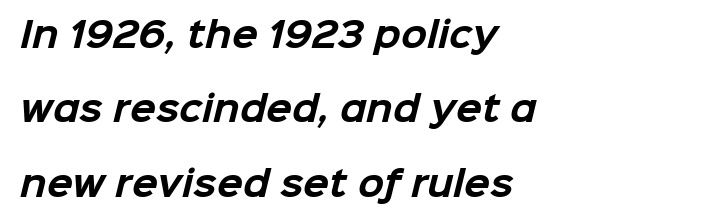
Q: Is the text bold? A: Yes.
Q: Is the typeface a serif or a sans-serif typeface? A: Sans-serif.
Q: Is the text underlined? A: No.
Q: How is the paragraph aligned? A: Left-aligned.
Q: Is the spacing between letters normal or unusually wide? A: Normal.
Q: Is the spacing between lines tight, normal or loose? A: Loose.
Q: Width (condensed, normal, or wide)? A: Normal.
Q: Stroke contrast? A: Low.
Q: x-height? A: Medium.
Q: Monospaced? A: No.
